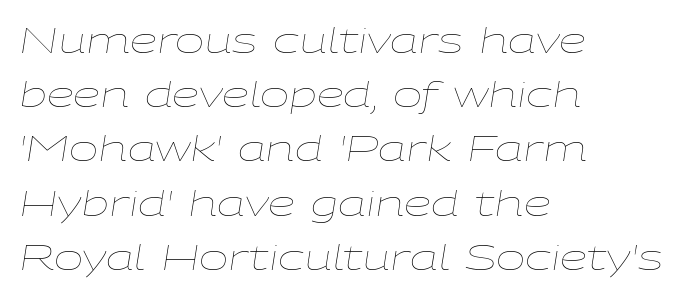
Q: Is the text bold? A: No.
Q: Is the text italic (slanted)? A: Yes, it leans right by about 9 degrees.
Q: Is the text underlined? A: No.
Q: How is the paragraph aligned? A: Left-aligned.
Q: Is the spacing between letters normal or unusually wide? A: Normal.
Q: Is the spacing between lines tight, normal or loose? A: Normal.
Q: Width (condensed, normal, or wide)? A: Wide.
Q: Stroke contrast? A: Low.
Q: x-height? A: Medium.
Q: Monospaced? A: No.
